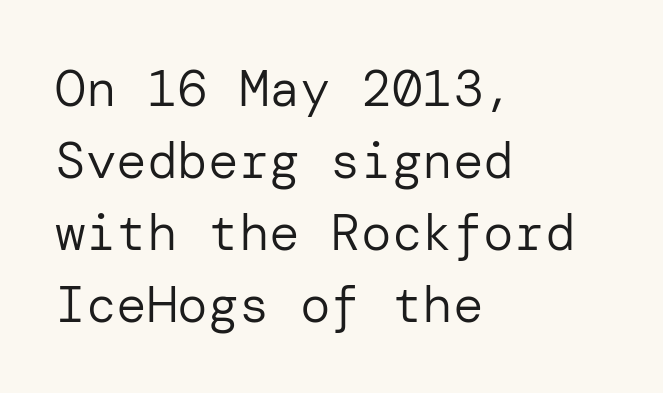
Q: Is the text bold? A: No.
Q: Is the text italic (slanted)? A: No, it is upright.
Q: Is the typeface a serif or a sans-serif typeface? A: Sans-serif.
Q: Is the text underlined? A: No.
Q: How is the paragraph aligned? A: Left-aligned.
Q: Is the spacing between letters normal or unusually wide? A: Normal.
Q: Is the spacing between lines tight, normal or loose? A: Normal.
Q: Width (condensed, normal, or wide)? A: Normal.
Q: Stroke contrast? A: Low.
Q: x-height? A: Medium.
